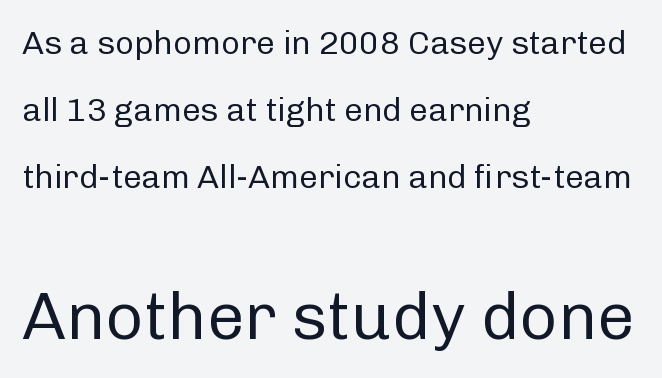
Are there feet on the stems? There aren't — it's a sans. Here the second block reads like a headline and the first like body copy. Typeset ragged right — the left edge is the straight one. Quick note: interline space is abundant. If you drew a line through each stem, it would be perfectly vertical.
